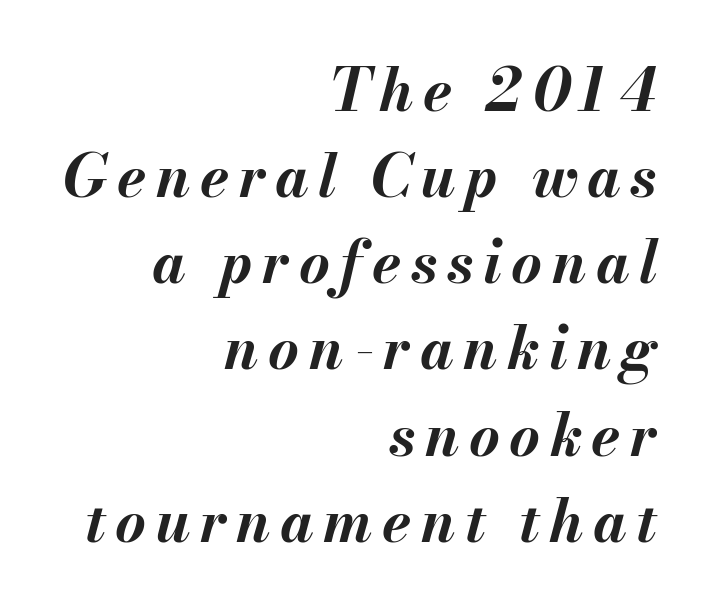
The image shows 59 px bold type, italic (leaning right); set right-aligned, normal line spacing (1.46x), not underlined; medium stroke contrast and a small x-height.
